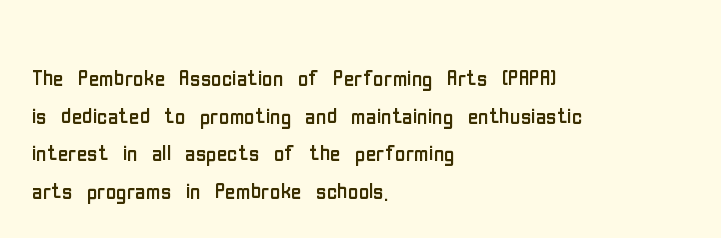
{"serif": "no", "italic": "no", "bold": "no", "weight": "regular", "width": "condensed", "stroke_contrast": "low", "x_height": "medium", "monospaced": "no", "underline": "no", "align": "left", "line_spacing": "normal", "line_spacing_ratio": 1.3, "letter_spacing": "normal", "letter_spacing_em": 0.0, "glyph_px": 29}
